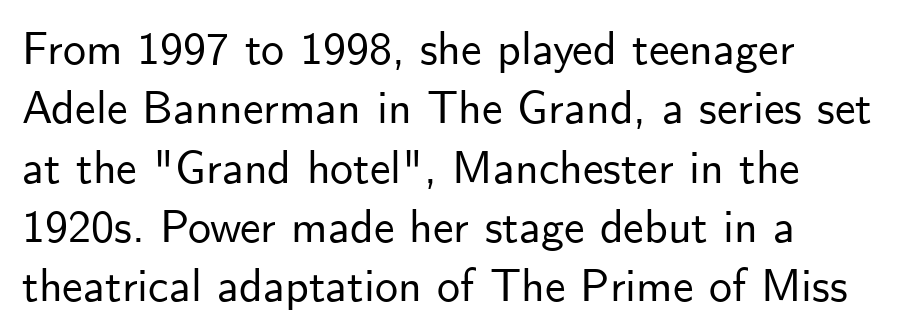
Casual observation: everything's shoved over to the left. Each new line begins a customary step beneath the previous one. Style check: upright. Tracking value appears to be zero — textbook default spacing. Letterform terminals end flat and unadorned throughout the passage.
